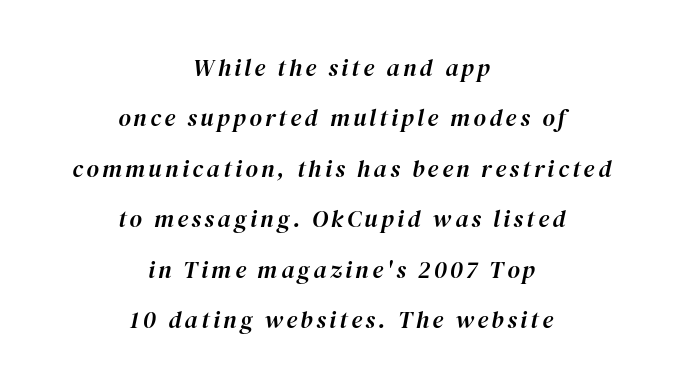
Nobody drew a line under any word here. The face used here has a pronounced slope to its letters. Interline gaps are noticeably wide in this sample. Typeset on center — no edge is straight.
